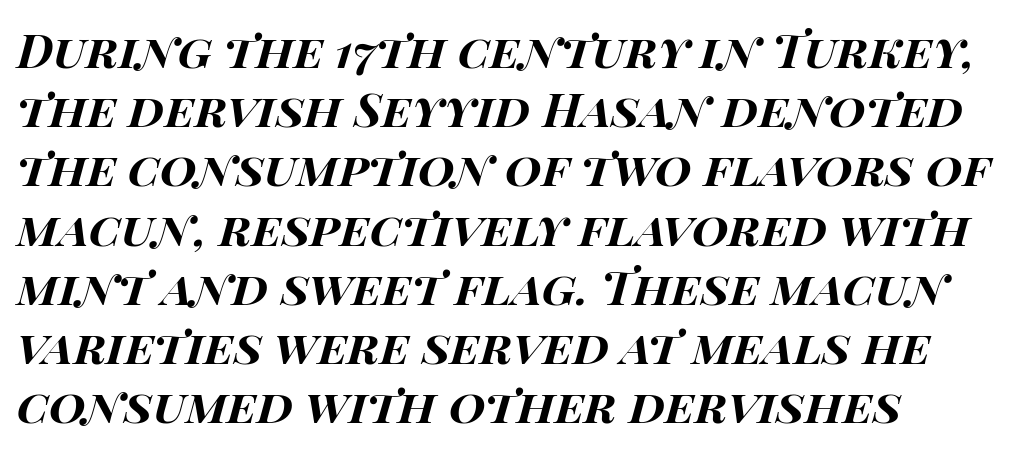
The image shows 47 px bold, wide type, italic (leaning right); set left-aligned, normal line spacing (1.26x), normal letter spacing, not underlined; high stroke contrast and a large x-height.
